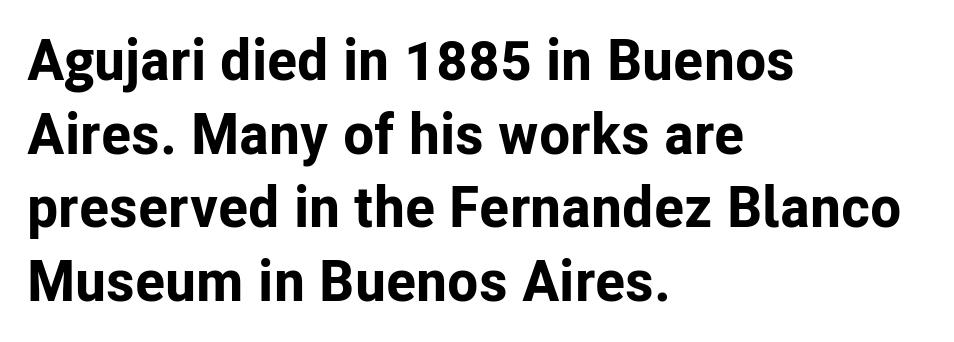
Letter spacing: default. The characters look thick and weighty, a clear bold. Looks like regular typesetting: each glyph gets only the width it needs. Nobody drew a line under any word here.
